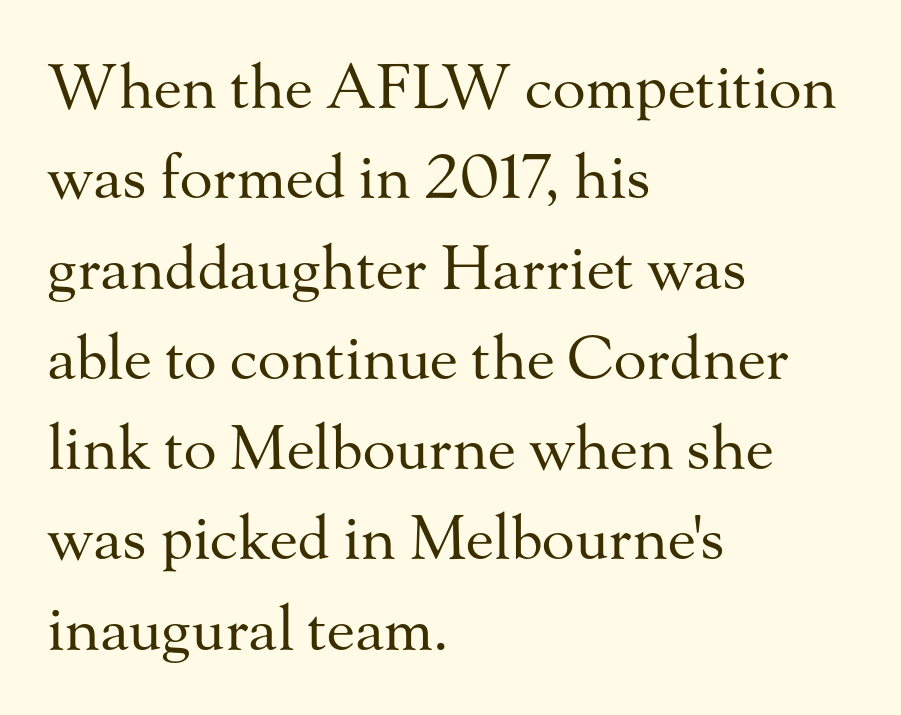
{"serif": "yes", "italic": "no", "bold": "no", "weight": "regular", "width": "normal", "stroke_contrast": "medium", "x_height": "small", "monospaced": "no", "underline": "no", "align": "left", "line_spacing": "normal", "line_spacing_ratio": 1.48, "letter_spacing": "normal", "letter_spacing_em": 0.0, "glyph_px": 61}
